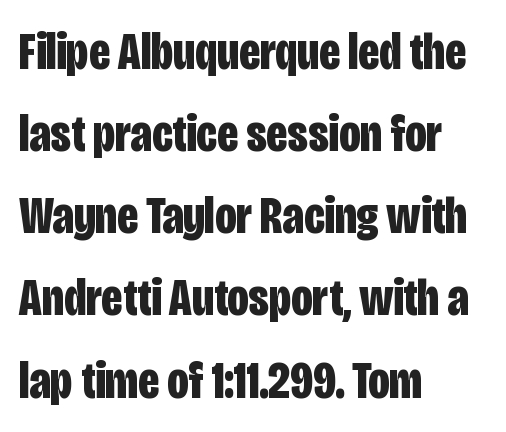
The setting favours the left margin, as ordinary paragraphs usually do. Think of a printed novel: that variable character pitch is what you see here. Clear beneath every line of the passage. The face used here has the dense, thick strokes of a bold.
